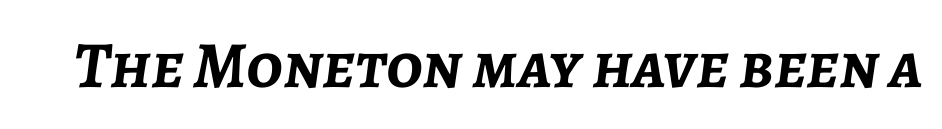
Q: Is the text bold? A: Yes.
Q: Is the text italic (slanted)? A: Yes, it leans right by about 7 degrees.
Q: Is the text underlined? A: No.
Q: Is the spacing between letters normal or unusually wide? A: Normal.
Q: Width (condensed, normal, or wide)? A: Normal.
Q: Stroke contrast? A: Low.
Q: x-height? A: Medium.
Q: Monospaced? A: No.
